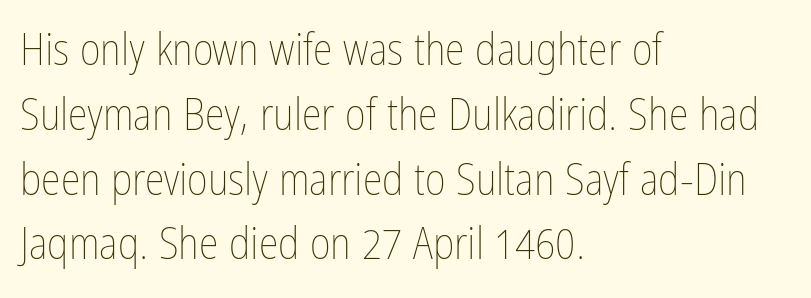
Q: Is the text bold? A: No.
Q: Is the text italic (slanted)? A: No, it is upright.
Q: Is the text underlined? A: No.
Q: How is the paragraph aligned? A: Left-aligned.
Q: Is the spacing between letters normal or unusually wide? A: Normal.
Q: Is the spacing between lines tight, normal or loose? A: Normal.
Q: Width (condensed, normal, or wide)? A: Condensed.
Q: Stroke contrast? A: Low.
Q: x-height? A: Medium.
Q: Monospaced? A: No.
